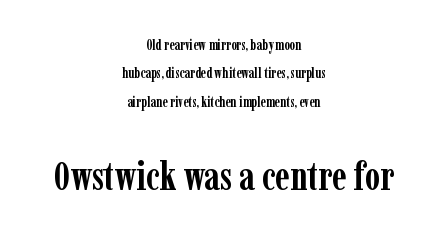
Q: Is the text bold? A: Yes.
Q: Is the text italic (slanted)? A: No, it is upright.
Q: Is the typeface a serif or a sans-serif typeface? A: Serif.
Q: Is the text underlined? A: No.
Q: How is the paragraph aligned? A: Centered.
Q: Is the spacing between letters normal or unusually wide? A: Normal.
Q: Is the spacing between lines tight, normal or loose? A: Loose.
Q: Which block of text is set in a larger size, the first (top) or the second (bottom)? A: The second (bottom) one.
Q: Width (condensed, normal, or wide)? A: Condensed.
Q: Stroke contrast? A: Low.
Q: x-height? A: Medium.
Q: Monospaced? A: No.
